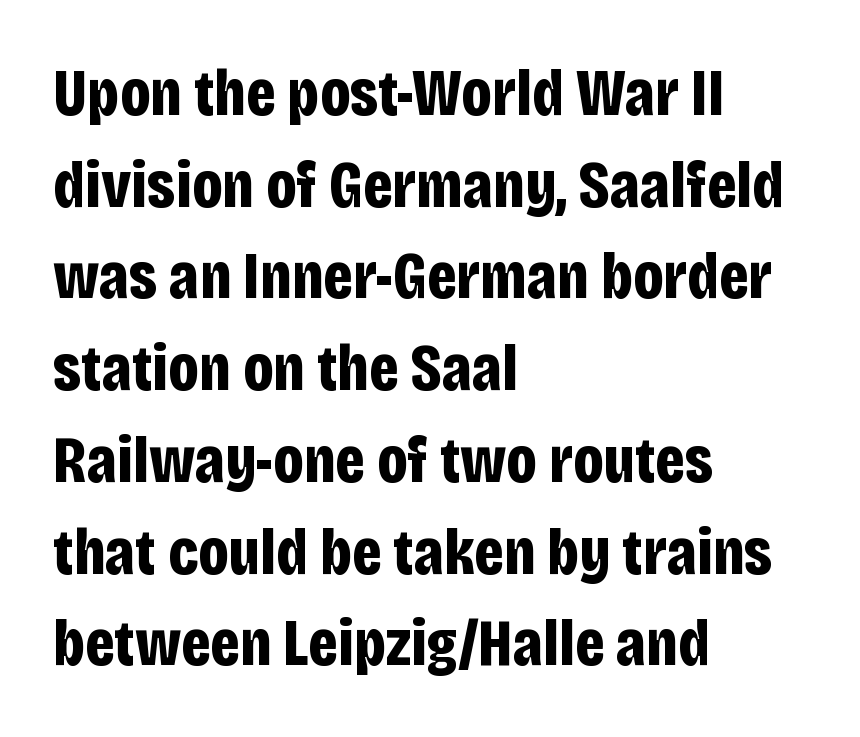
{"serif": "no", "italic": "no", "bold": "yes", "weight": "bold", "width": "condensed", "stroke_contrast": "low", "x_height": "large", "monospaced": "no", "underline": "no", "align": "left", "line_spacing": "normal", "line_spacing_ratio": 1.39, "letter_spacing": "normal", "letter_spacing_em": 0.0, "glyph_px": 66}
